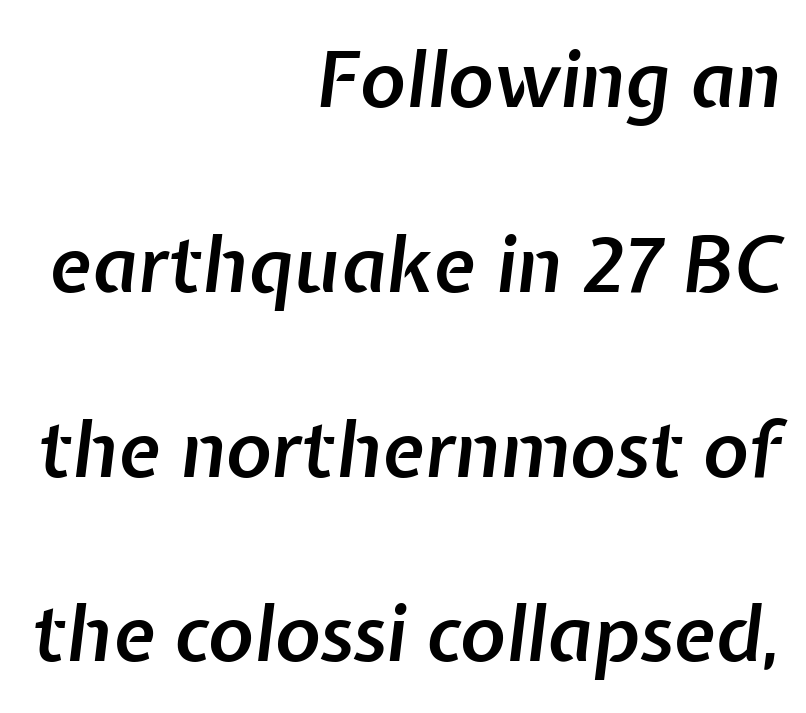
The image shows 77 px semibold type, italic (leaning right); set right-aligned, loose line spacing (2.4x), normal letter spacing, not underlined; low stroke contrast and a medium x-height.
